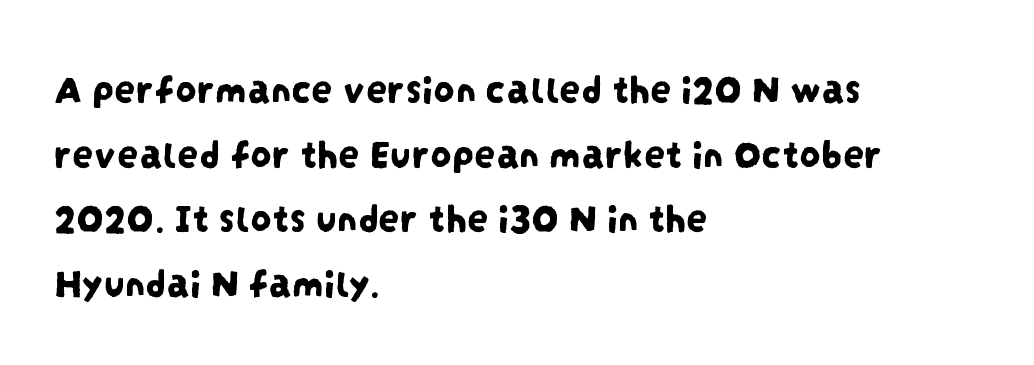
{"serif": "no", "width": "condensed", "stroke_contrast": "low", "x_height": "large", "monospaced": "no", "underline": "no", "align": "left", "line_spacing": "normal", "line_spacing_ratio": 1.54, "letter_spacing": "normal", "letter_spacing_em": 0.0, "glyph_px": 42}
